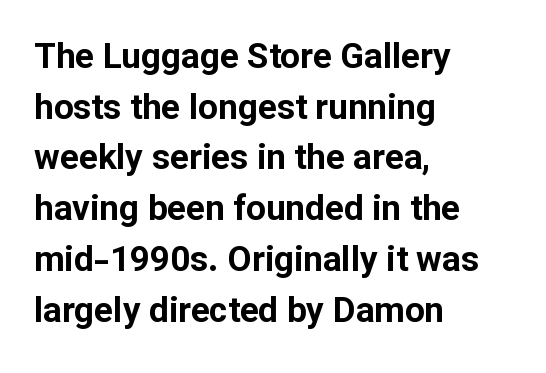
Q: Is the text bold? A: Yes.
Q: Is the text italic (slanted)? A: No, it is upright.
Q: Is the typeface a serif or a sans-serif typeface? A: Sans-serif.
Q: Is the text underlined? A: No.
Q: How is the paragraph aligned? A: Left-aligned.
Q: Is the spacing between letters normal or unusually wide? A: Normal.
Q: Is the spacing between lines tight, normal or loose? A: Normal.
Q: Width (condensed, normal, or wide)? A: Normal.
Q: Stroke contrast? A: Low.
Q: x-height? A: Medium.
Q: Monospaced? A: No.
